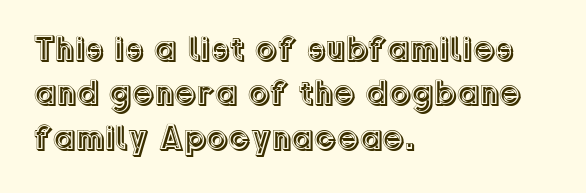
The image shows 35 px text type, upright; set left-aligned, normal line spacing (1.27x), normal letter spacing, not underlined; a medium x-height.
